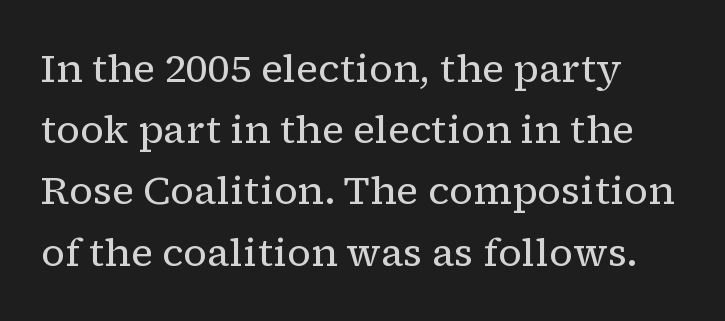
{"serif": "yes", "italic": "no", "bold": "no", "weight": "regular", "width": "normal", "stroke_contrast": "low", "x_height": "medium", "monospaced": "no", "underline": "no", "line_spacing": "normal", "line_spacing_ratio": 1.57, "letter_spacing": "normal", "letter_spacing_em": 0.0, "glyph_px": 39}
